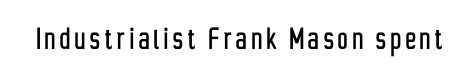
No italicization has been applied; the sample stays upright. Beneath every word, the page is bare. Spacing verdict: proportional, widths tailored to each character. Stroke terminals: plain, sans-serif.
